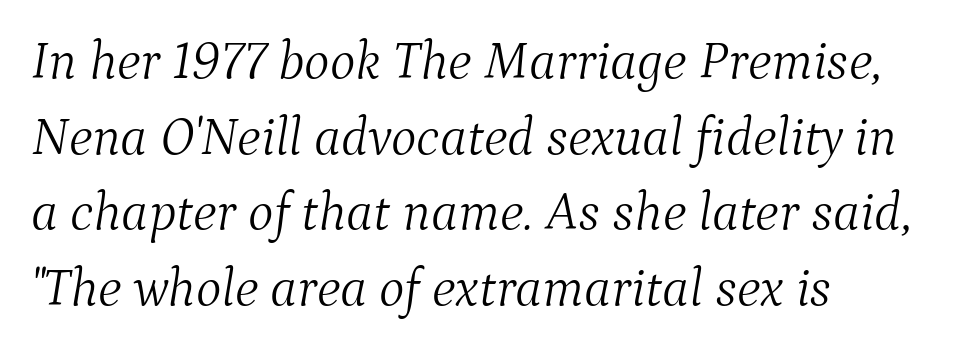
Q: Is the text bold? A: No.
Q: Is the text italic (slanted)? A: Yes, it leans right by about 9 degrees.
Q: Is the typeface a serif or a sans-serif typeface? A: Serif.
Q: Is the text underlined? A: No.
Q: How is the paragraph aligned? A: Left-aligned.
Q: Is the spacing between letters normal or unusually wide? A: Normal.
Q: Is the spacing between lines tight, normal or loose? A: Normal.
Q: Width (condensed, normal, or wide)? A: Normal.
Q: Stroke contrast? A: Medium.
Q: x-height? A: Medium.
Q: Monospaced? A: No.
